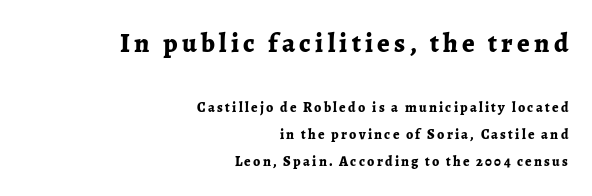
Q: Is the text bold? A: Yes.
Q: Is the text italic (slanted)? A: No, it is upright.
Q: Is the text underlined? A: No.
Q: How is the paragraph aligned? A: Right-aligned.
Q: Is the spacing between lines tight, normal or loose? A: Loose.
Q: Which block of text is set in a larger size, the first (top) or the second (bottom)? A: The first (top) one.
